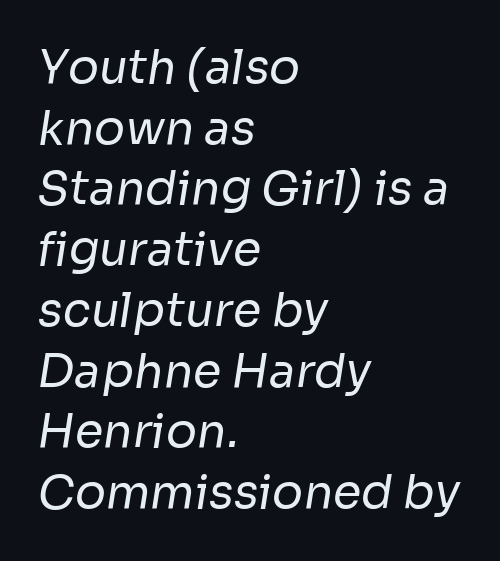
Stems and bowls with no extra thickness — not bold. The rows are spaced the way most documents space them. The glyphs are unaccompanied by any horizontal stroke below them. Standard letterfit; no display-style spreading of the glyphs. One-word summary of the alignment: left.
